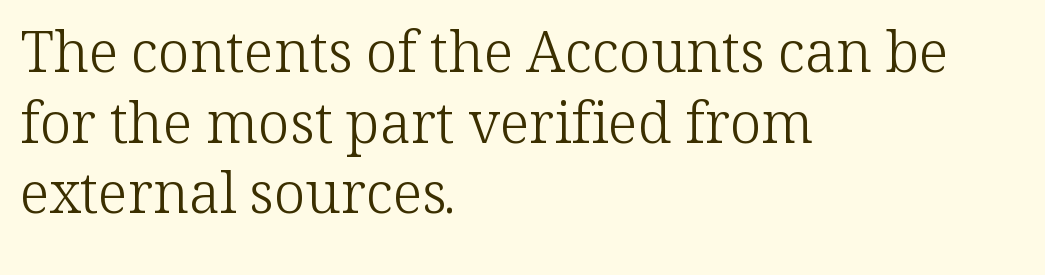
Observe the serifs anchoring each vertical stroke in this sample. The font sits on the lighter half of the weight spectrum, regular included. Just letters on the line, the space beneath them empty. Between one letter and the next there's only the usual sliver of space. Notice how the stems are strictly vertical — no italics here. Teacher's note: observe the even left margin — that is flush-left alignment.
